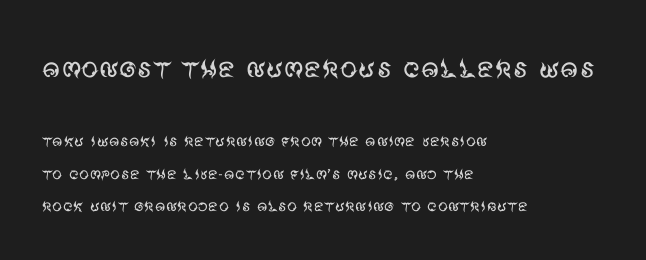
{"serif": "no", "italic": "no", "bold": "no", "weight": "regular", "width": "normal", "stroke_contrast": "medium", "x_height": "large", "monospaced": "no", "underline": "no", "align": "left", "line_spacing": "normal", "line_spacing_ratio": 1.61, "letter_spacing": "normal", "letter_spacing_em": 0.0, "larger_block": "first", "size_ratio": 1.75, "glyph_px": 35}
